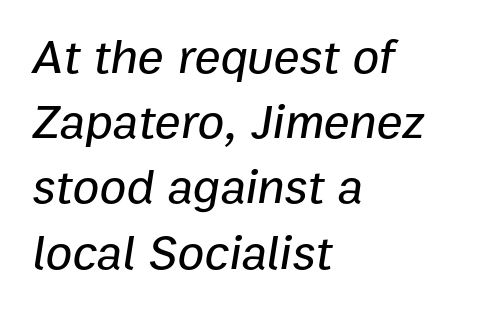
{"italic": "yes", "lean": "right", "slant_degrees": 9, "width": "normal", "stroke_contrast": "low", "x_height": "medium", "monospaced": "no", "underline": "no", "align": "left", "line_spacing": "normal", "line_spacing_ratio": 1.33, "letter_spacing": "normal", "letter_spacing_em": 0.0, "glyph_px": 49}
